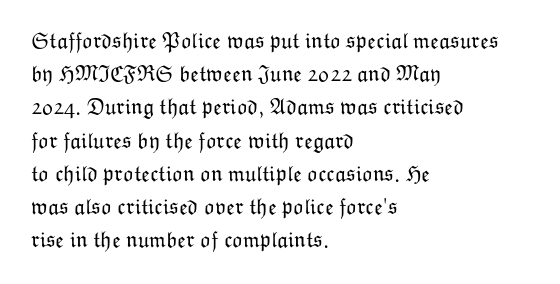
Tall strokes in this sample are plumb rather than angled. Weight: regular or lighter. Tracking value appears to be zero — textbook default spacing. The passage shown stacks its lines at a standard gap. The lines in this sample share a left origin and differ only in where they stop. Anything drawn beneath the words? Only blank space.
